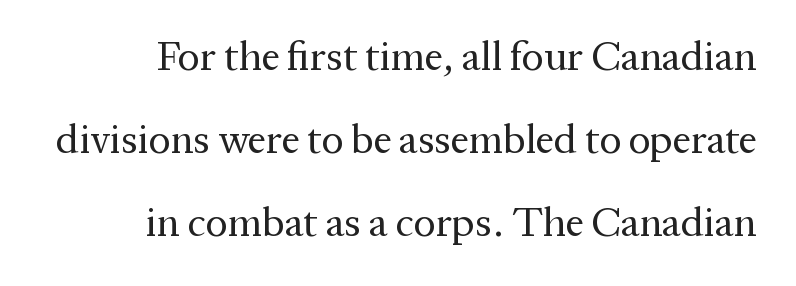
The image shows 41 px regular-weight serif type, upright; set loose line spacing (2.02x), normal letter spacing, not underlined; medium stroke contrast and a medium x-height.
